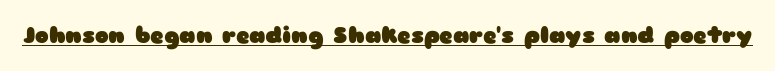
{"italic": "no", "bold": "yes", "underline": "yes", "letter_spacing": "normal", "letter_spacing_em": 0.0, "glyph_px": 23}
